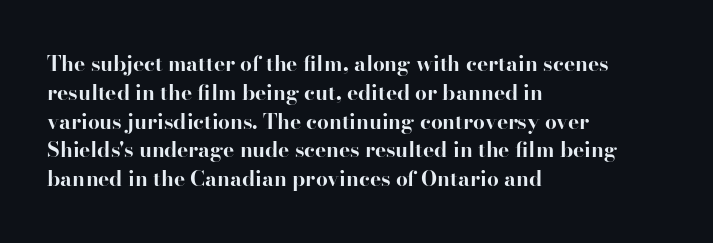
{"italic": "no", "bold": "yes", "underline": "no", "align": "left", "line_spacing": "normal", "line_spacing_ratio": 1.37, "letter_spacing": "normal", "letter_spacing_em": 0.0, "glyph_px": 21}
